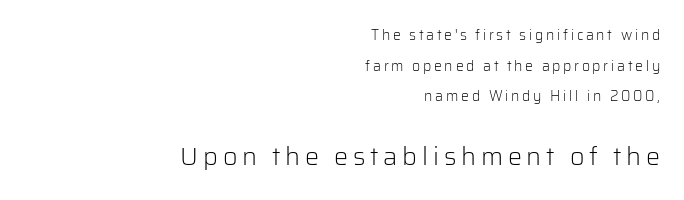
The image shows 25 px text type, upright; set right-aligned, loose line spacing (2.19x), not underlined; the second (bottom) block is 1.79x larger.
